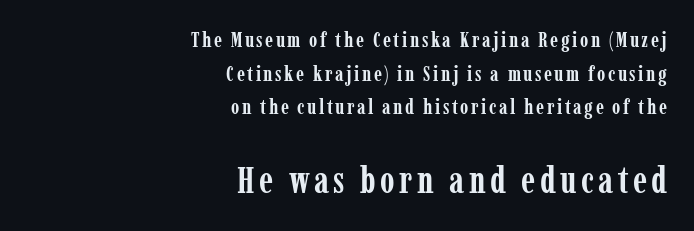
Q: Is the text bold? A: Yes.
Q: Is the text italic (slanted)? A: No, it is upright.
Q: Is the typeface a serif or a sans-serif typeface? A: Serif.
Q: Is the text underlined? A: No.
Q: How is the paragraph aligned? A: Right-aligned.
Q: Is the spacing between lines tight, normal or loose? A: Normal.
Q: Which block of text is set in a larger size, the first (top) or the second (bottom)? A: The second (bottom) one.
Q: Width (condensed, normal, or wide)? A: Condensed.
Q: Stroke contrast? A: Low.
Q: x-height? A: Medium.
Q: Monospaced? A: No.
